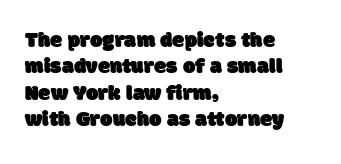
The image shows 22 px text type; set left-aligned, line spacing 1.2x, normal letter spacing, not underlined.
